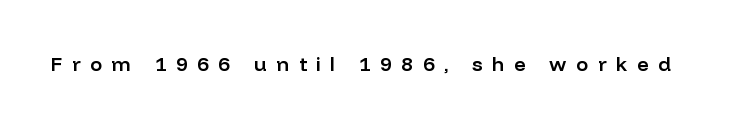
The image shows 20 px text type, upright; set unusually wide letter spacing (+0.48 em), not underlined.
